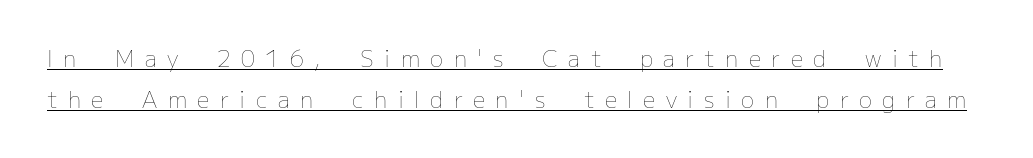
Q: Is the text bold? A: No.
Q: Is the text italic (slanted)? A: No, it is upright.
Q: Is the text underlined? A: Yes.
Q: Is the spacing between letters normal or unusually wide? A: Unusually wide.
